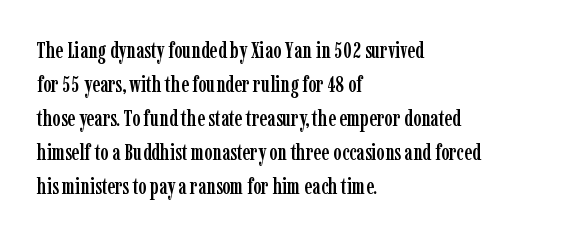
The image shows 22 px text type, upright; set left-aligned, normal line spacing (1.55x), normal letter spacing, not underlined.
